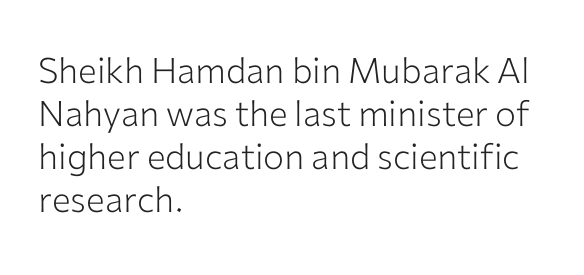
{"serif": "no", "italic": "no", "bold": "no", "weight": "light", "width": "normal", "stroke_contrast": "low", "x_height": "medium", "monospaced": "no", "underline": "no", "align": "left", "line_spacing_ratio": 1.23, "letter_spacing": "normal", "letter_spacing_em": 0.0, "glyph_px": 35}
